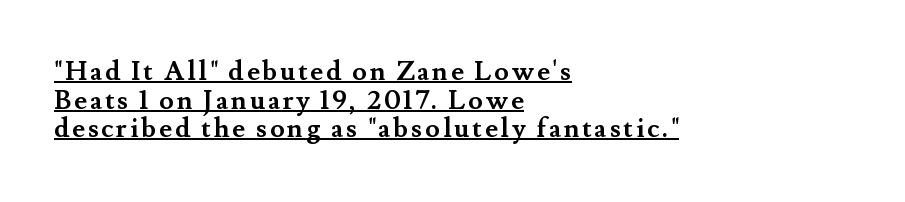
Q: Is the text bold? A: Yes.
Q: Is the text italic (slanted)? A: No, it is upright.
Q: Is the text underlined? A: Yes.
Q: How is the paragraph aligned? A: Left-aligned.
Q: Is the spacing between lines tight, normal or loose? A: Tight.
